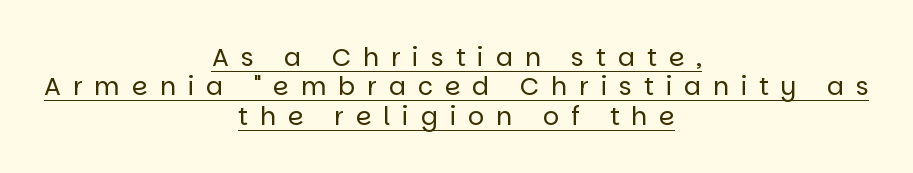
Substantial extra tracking has been applied to these lines. A student would call this center alignment; a typographer would say set centered. Caption: lettering with a line underneath. A roman cut, with each character standing at attention. Each stroke keeps to a modest, everyday thickness or less.
